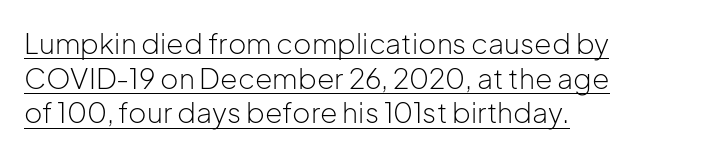
Varying glyph widths throughout — classic text-font behaviour. This sample uses an upright cut, with every glyph sitting square on the baseline. Tracking value appears to be zero — textbook default spacing. Underlined type. The strokes carry an ordinary text weight at most. Casual observation: everything's shoved over to the left.
